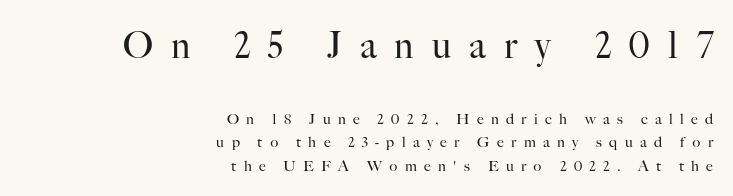
Q: Is the text bold? A: No.
Q: Is the text italic (slanted)? A: No, it is upright.
Q: Is the typeface a serif or a sans-serif typeface? A: Serif.
Q: Is the text underlined? A: No.
Q: How is the paragraph aligned? A: Right-aligned.
Q: Is the spacing between letters normal or unusually wide? A: Unusually wide.
Q: Is the spacing between lines tight, normal or loose? A: Normal.
Q: Which block of text is set in a larger size, the first (top) or the second (bottom)? A: The first (top) one.
Q: Width (condensed, normal, or wide)? A: Normal.
Q: Stroke contrast? A: High.
Q: x-height? A: Small.
Q: Monospaced? A: No.
